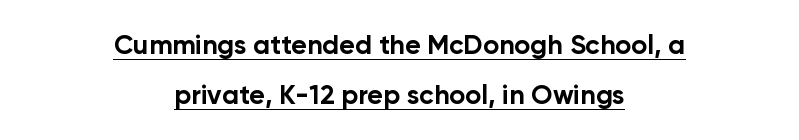
{"italic": "no", "bold": "yes", "underline": "yes", "align": "center", "line_spacing_ratio": 1.87, "letter_spacing": "normal", "letter_spacing_em": 0.0, "glyph_px": 27}
